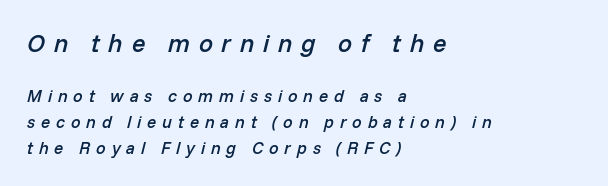
The image shows 25 px text type, italic (leaning right); set left-aligned, normal line spacing (1.52x), unusually wide letter spacing (+0.34 em), not underlined; the first (top) block is 1.47x larger.
